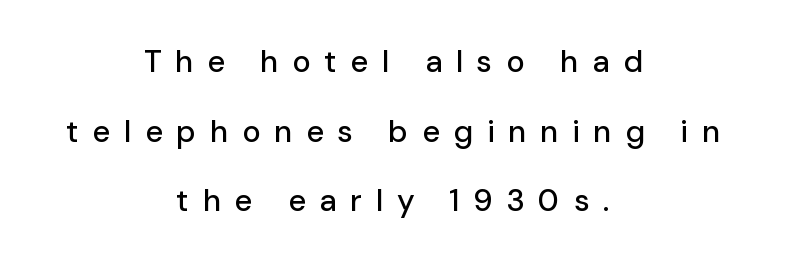
Q: Is the text italic (slanted)? A: No, it is upright.
Q: Is the typeface a serif or a sans-serif typeface? A: Sans-serif.
Q: Is the text underlined? A: No.
Q: How is the paragraph aligned? A: Centered.
Q: Is the spacing between letters normal or unusually wide? A: Unusually wide.
Q: Is the spacing between lines tight, normal or loose? A: Loose.
Q: Width (condensed, normal, or wide)? A: Normal.
Q: Stroke contrast? A: Low.
Q: x-height? A: Medium.
Q: Monospaced? A: No.
